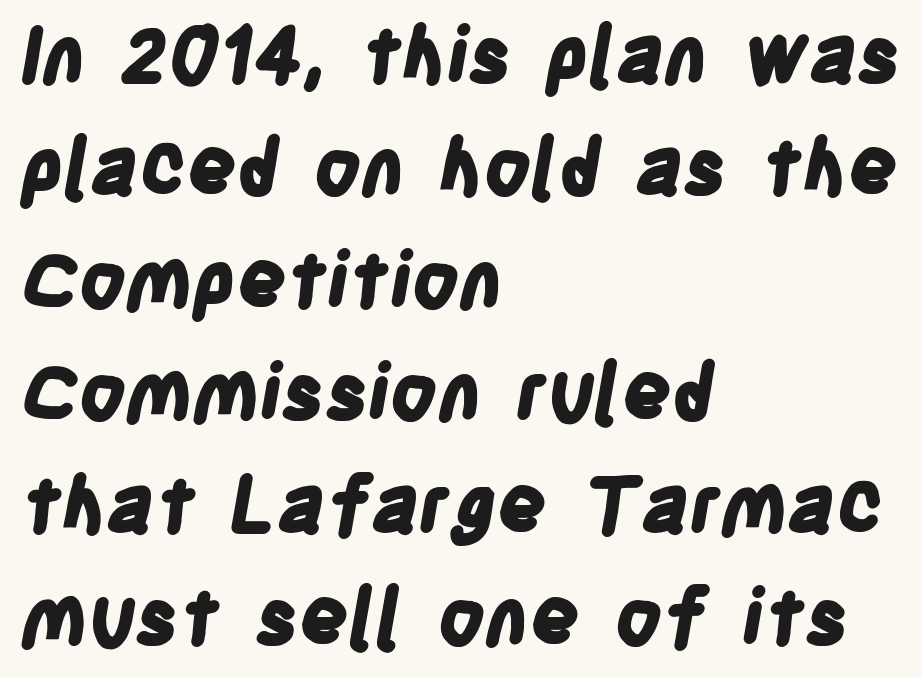
Q: Is the text bold? A: Yes.
Q: Is the typeface a serif or a sans-serif typeface? A: Sans-serif.
Q: Is the text underlined? A: No.
Q: How is the paragraph aligned? A: Left-aligned.
Q: Is the spacing between letters normal or unusually wide? A: Normal.
Q: Is the spacing between lines tight, normal or loose? A: Normal.
Q: Width (condensed, normal, or wide)? A: Condensed.
Q: Stroke contrast? A: Low.
Q: x-height? A: Large.
Q: Monospaced? A: No.
